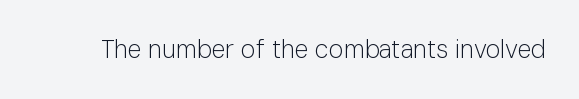
Q: Is the text bold? A: No.
Q: Is the text italic (slanted)? A: No, it is upright.
Q: Is the text underlined? A: No.
Q: Is the spacing between letters normal or unusually wide? A: Normal.
